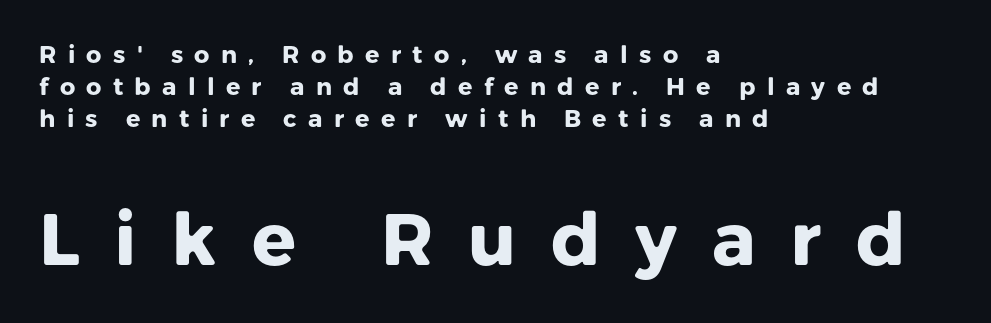
Looks like regular typesetting: each glyph gets only the width it needs. A typesetter would call this leading conventional body-copy spacing. Size hierarchy here favors the trailing block over the leading one. Left-aligned paragraph, ragged on the right. The passage shown is not underscored anywhere.
